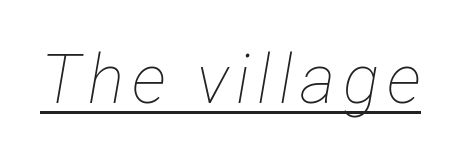
{"italic": "yes", "lean": "right", "slant_degrees": 12, "bold": "no", "weight": "thin", "width": "condensed", "stroke_contrast": "low", "x_height": "medium", "monospaced": "no", "underline": "yes", "glyph_px": 68}
